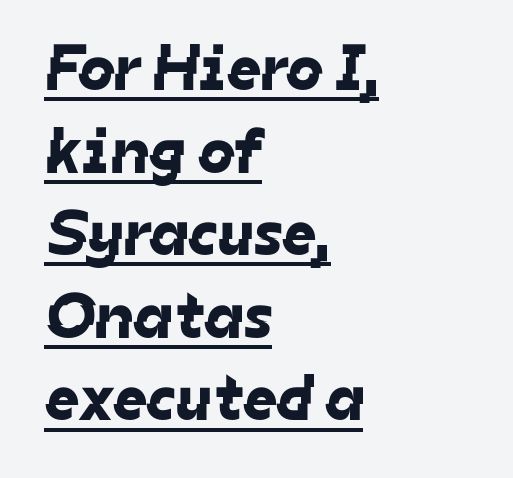
{"serif": "no", "width": "normal", "stroke_contrast": "low", "x_height": "medium", "monospaced": "no", "underline": "yes", "align": "left", "line_spacing": "normal", "line_spacing_ratio": 1.27, "letter_spacing": "normal", "letter_spacing_em": 0.0, "glyph_px": 65}
